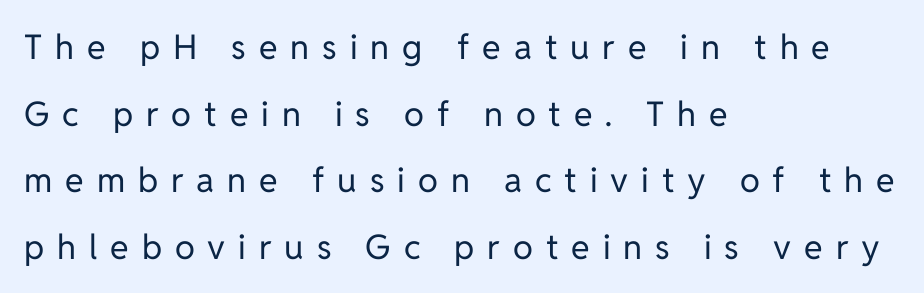
Q: Is the text bold? A: No.
Q: Is the text italic (slanted)? A: No, it is upright.
Q: Is the typeface a serif or a sans-serif typeface? A: Sans-serif.
Q: Is the text underlined? A: No.
Q: How is the paragraph aligned? A: Left-aligned.
Q: Is the spacing between letters normal or unusually wide? A: Unusually wide.
Q: Is the spacing between lines tight, normal or loose? A: Loose.
Q: Width (condensed, normal, or wide)? A: Normal.
Q: Stroke contrast? A: Low.
Q: x-height? A: Medium.
Q: Monospaced? A: No.
